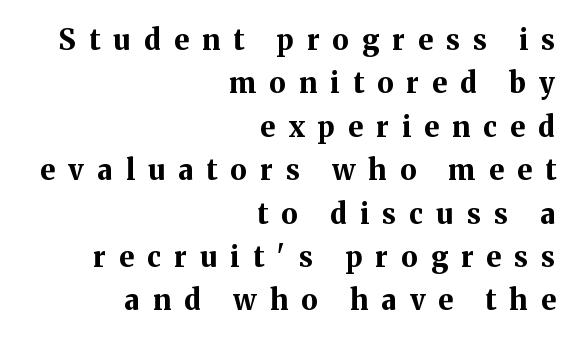
{"serif": "yes", "italic": "no", "bold": "yes", "weight": "bold", "width": "normal", "stroke_contrast": "medium", "x_height": "medium", "monospaced": "no", "underline": "no", "align": "right", "line_spacing": "normal", "line_spacing_ratio": 1.55, "letter_spacing": "wide", "letter_spacing_em": 0.48, "glyph_px": 28}
